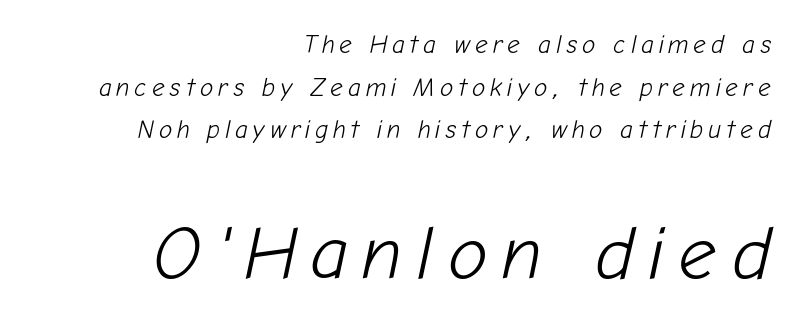
Character size in the trailing block exceeds that of the leading block. Honestly, there is no underline to notice here at all. Each stroke keeps to a modest, everyday thickness or less. Character widths vary here, with narrow letters taking less room than wide ones. The rendering anchors every line to the right-hand side. Does the lettering tilt? It does — this is italic.
